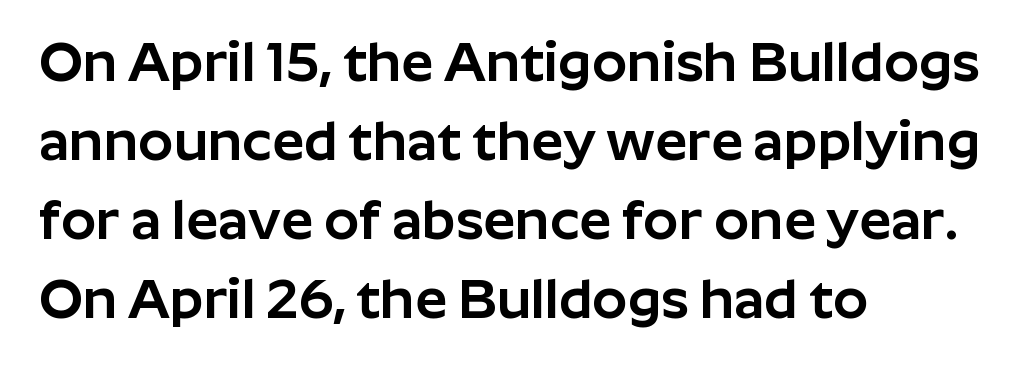
{"serif": "no", "italic": "no", "width": "normal", "stroke_contrast": "low", "x_height": "medium", "monospaced": "no", "underline": "no", "align": "left", "line_spacing": "normal", "line_spacing_ratio": 1.41, "letter_spacing": "normal", "letter_spacing_em": 0.0, "glyph_px": 56}
